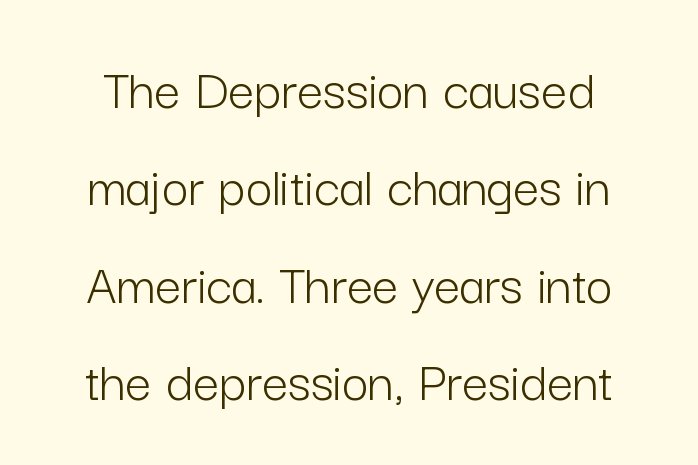
Q: Is the text bold? A: No.
Q: Is the text italic (slanted)? A: No, it is upright.
Q: Is the typeface a serif or a sans-serif typeface? A: Sans-serif.
Q: Is the text underlined? A: No.
Q: Is the spacing between letters normal or unusually wide? A: Normal.
Q: Is the spacing between lines tight, normal or loose? A: Normal.
Q: Width (condensed, normal, or wide)? A: Normal.
Q: Stroke contrast? A: Low.
Q: x-height? A: Medium.
Q: Monospaced? A: No.
